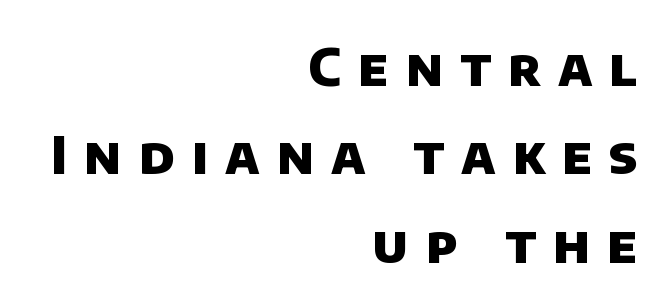
The image shows 52 px heavy sans-serif type; set right-aligned, normal line spacing (1.7x), unusually wide letter spacing (+0.33 em), not underlined; low stroke contrast and a large x-height.
